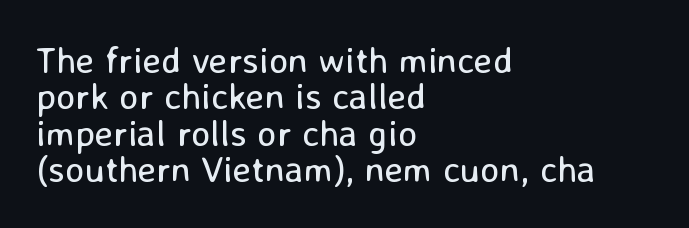
Plain, unruled lines of type. The font sits on the lighter half of the weight spectrum, regular included. Typographically, this falls in the sans-serif category. Every character sits straight up, as roman type does.
